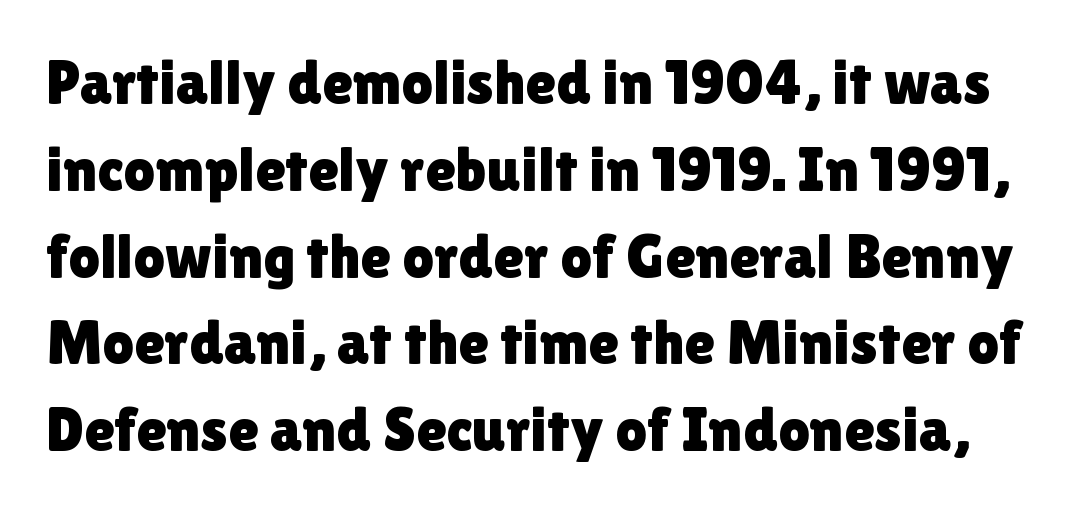
The image shows 62 px sans-serif type, upright; set normal line spacing (1.4x), normal letter spacing, not underlined; low stroke contrast and a medium x-height.
